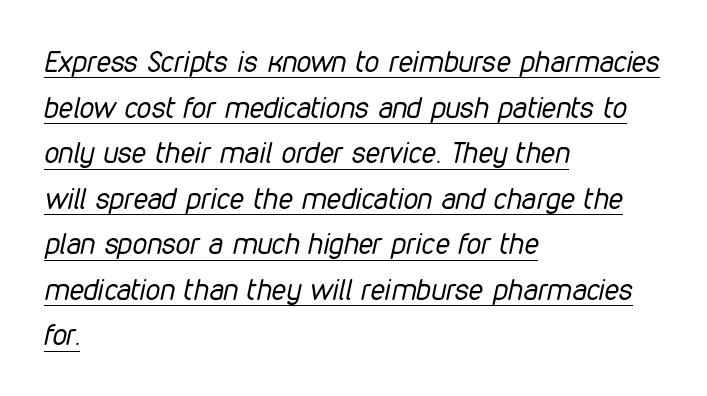
The image shows 29 px regular-weight, condensed type, italic (leaning right); set left-aligned, normal line spacing (1.57x), normal letter spacing, underlined; low stroke contrast and a medium x-height.
